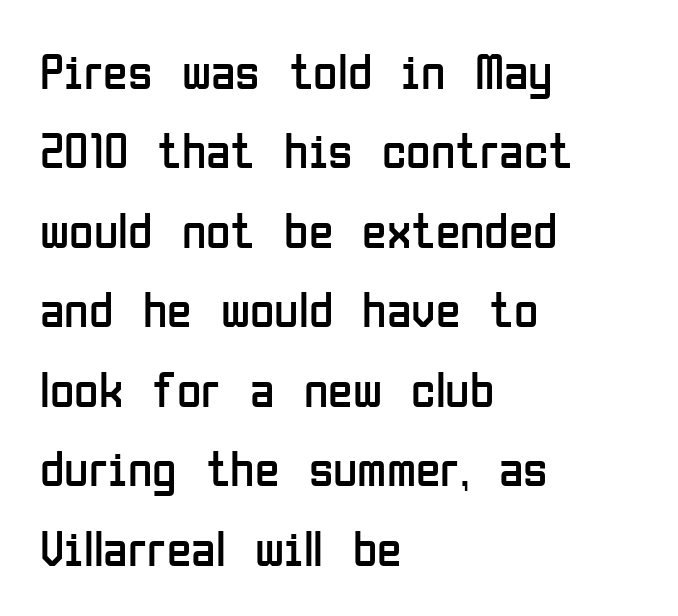
Q: Is the text bold? A: No.
Q: Is the text italic (slanted)? A: No, it is upright.
Q: Is the typeface a serif or a sans-serif typeface? A: Sans-serif.
Q: Is the text underlined? A: No.
Q: How is the paragraph aligned? A: Left-aligned.
Q: Is the spacing between letters normal or unusually wide? A: Normal.
Q: Is the spacing between lines tight, normal or loose? A: Normal.
Q: Width (condensed, normal, or wide)? A: Condensed.
Q: Stroke contrast? A: Low.
Q: x-height? A: Medium.
Q: Monospaced? A: No.
